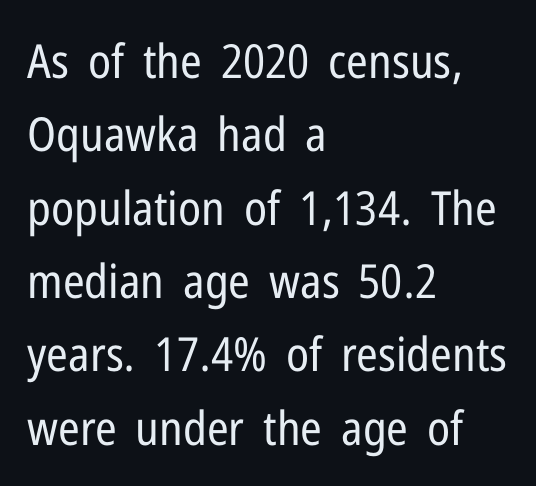
The type sits square on the baseline with zero lean. What's the leading like? Ordinary, nothing unusual. Font category for this specimen: sans-serif. The passage shown is typed in a proportional face where columns would drift.
